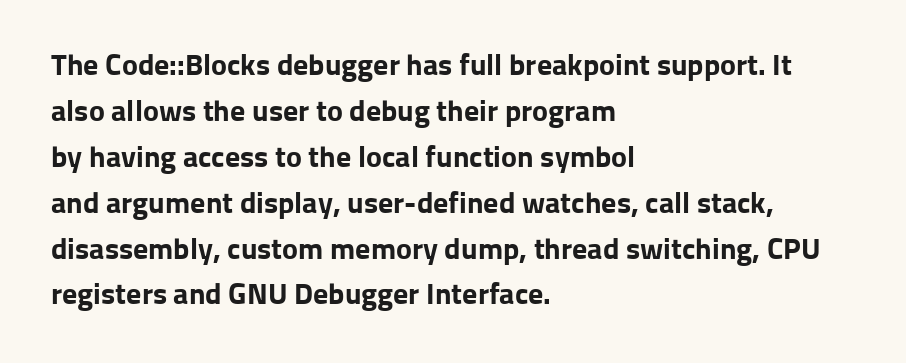
Q: Is the text bold? A: Yes.
Q: Is the text italic (slanted)? A: No, it is upright.
Q: Is the typeface a serif or a sans-serif typeface? A: Sans-serif.
Q: Is the text underlined? A: No.
Q: How is the paragraph aligned? A: Left-aligned.
Q: Is the spacing between letters normal or unusually wide? A: Normal.
Q: Is the spacing between lines tight, normal or loose? A: Normal.
Q: Width (condensed, normal, or wide)? A: Normal.
Q: Stroke contrast? A: Low.
Q: x-height? A: Medium.
Q: Monospaced? A: No.
